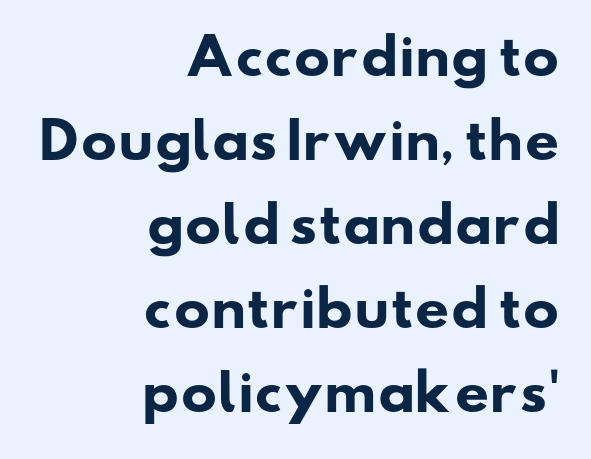
{"serif": "no", "bold": "yes", "weight": "heavy", "width": "wide", "stroke_contrast": "low", "x_height": "small", "monospaced": "no", "underline": "no", "align": "right", "line_spacing_ratio": 1.75, "letter_spacing": "normal", "letter_spacing_em": 0.0, "glyph_px": 48}
